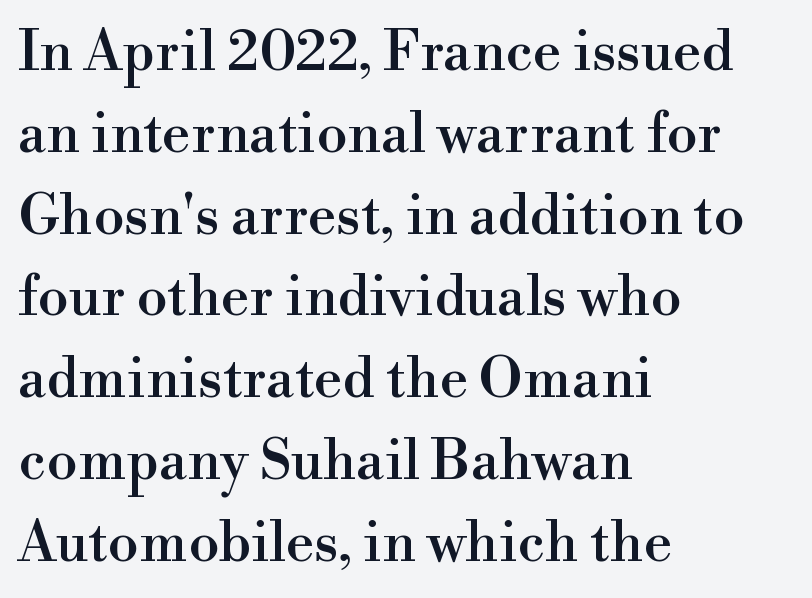
{"serif": "yes", "italic": "no", "width": "normal", "x_height": "small", "monospaced": "no", "underline": "no", "align": "left", "line_spacing": "normal", "line_spacing_ratio": 1.46, "letter_spacing": "normal", "letter_spacing_em": 0.0, "glyph_px": 56}
